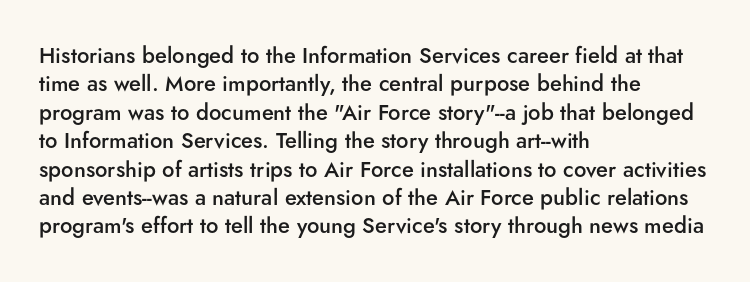
Tall strokes in this sample are plumb rather than angled. Caption: multi-line text, flush left, ragged right. Underline: absent. No extra tracking has been applied to these lines. The passage shown stacks its lines at a standard gap.
